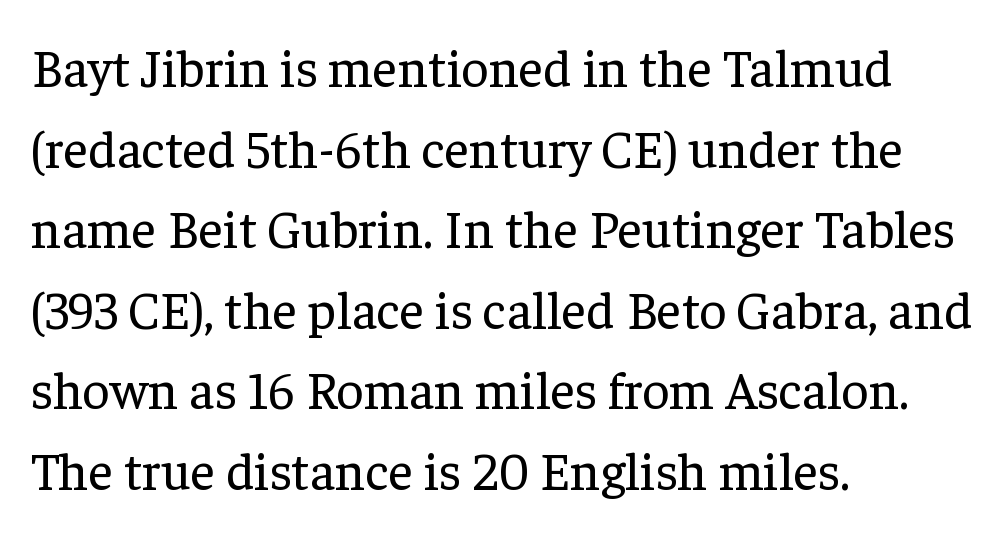
The image shows 53 px regular-weight serif type, upright; set left-aligned, normal line spacing (1.52x), normal letter spacing, not underlined; low stroke contrast and a medium x-height.
